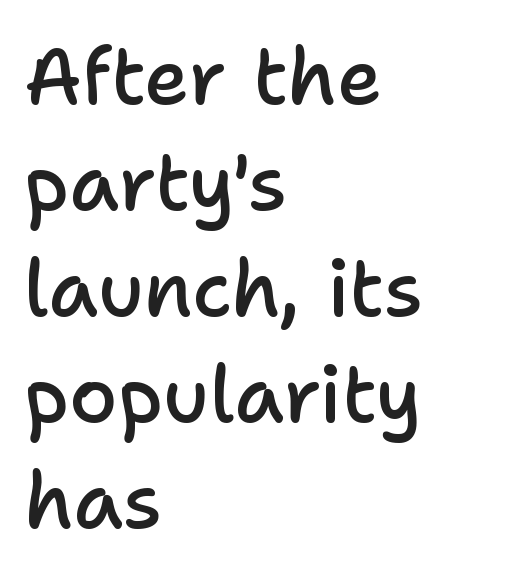
The space between consecutive lines is moderate. Is this a fixed-width face? No — the glyphs have proportional, varying widths. Horizontally, the lines are justified to the leading edge only. Underline: absent.
